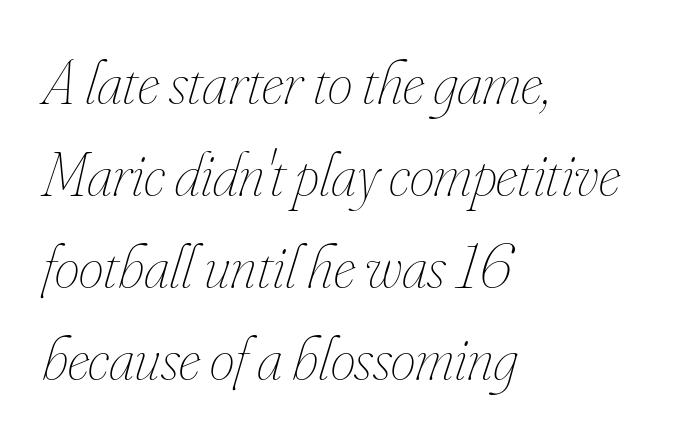
{"italic": "yes", "lean": "right", "slant_degrees": 16, "bold": "no", "weight": "thin", "width": "condensed", "stroke_contrast": "low", "x_height": "small", "monospaced": "no", "underline": "no", "align": "left", "line_spacing": "normal", "line_spacing_ratio": 1.46, "letter_spacing": "normal", "letter_spacing_em": 0.0, "glyph_px": 63}
